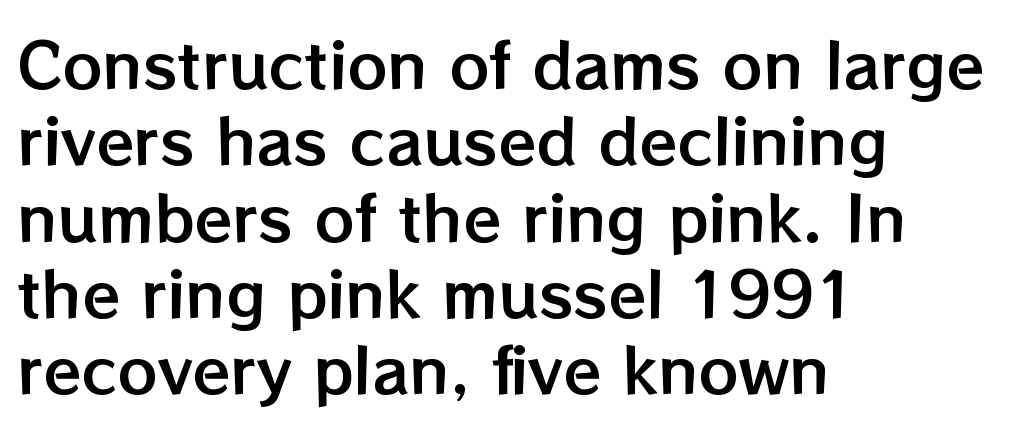
The image shows 62 px text type, upright; set left-aligned, line spacing 1.23x, normal letter spacing, not underlined; low stroke contrast and a medium x-height.
